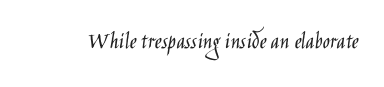
Q: Is the text bold? A: No.
Q: Is the text italic (slanted)? A: Yes.
Q: Is the text underlined? A: No.
Q: Is the spacing between letters normal or unusually wide? A: Normal.
